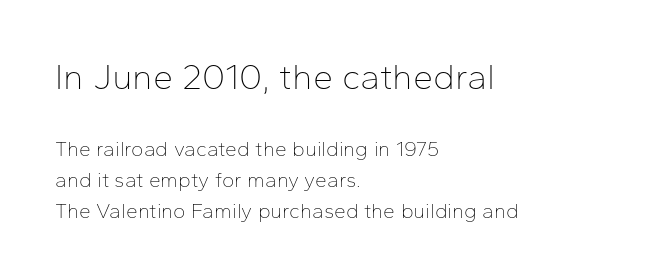
The image shows 36 px thin sans-serif type, upright; set left-aligned, normal line spacing (1.46x), normal letter spacing, not underlined; the first (top) block is 1.71x larger; low stroke contrast and a medium x-height.
